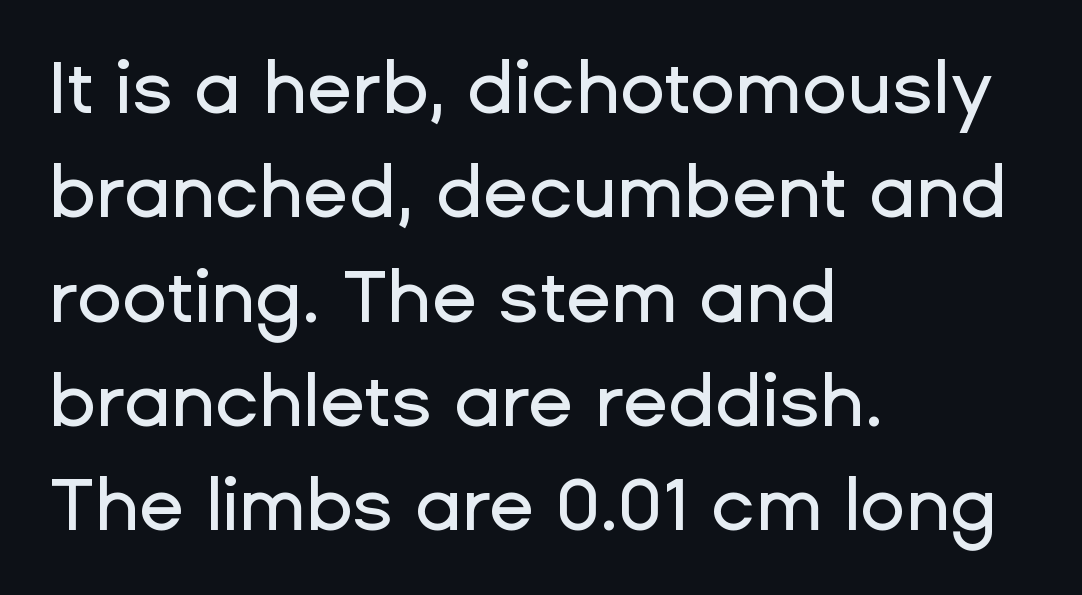
Q: Is the text italic (slanted)? A: No, it is upright.
Q: Is the typeface a serif or a sans-serif typeface? A: Sans-serif.
Q: Is the text underlined? A: No.
Q: How is the paragraph aligned? A: Left-aligned.
Q: Is the spacing between letters normal or unusually wide? A: Normal.
Q: Is the spacing between lines tight, normal or loose? A: Normal.
Q: Width (condensed, normal, or wide)? A: Normal.
Q: Stroke contrast? A: Low.
Q: x-height? A: Medium.
Q: Monospaced? A: No.
